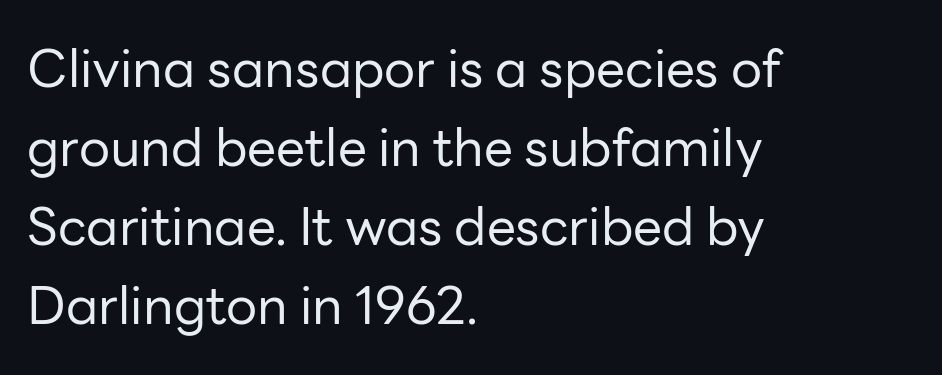
The image shows 52 px regular-weight sans-serif type, upright; set left-aligned, normal line spacing (1.52x), normal letter spacing, not underlined; low stroke contrast and a medium x-height.
